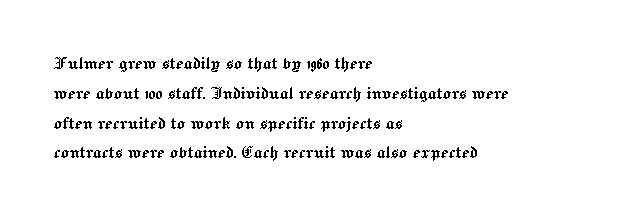
{"italic": "no", "underline": "no", "align": "left", "line_spacing": "normal", "line_spacing_ratio": 1.42, "letter_spacing": "normal", "letter_spacing_em": 0.0, "glyph_px": 21}
